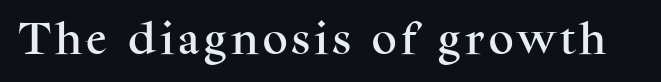
{"serif": "yes", "italic": "no", "width": "normal", "stroke_contrast": "medium", "x_height": "medium", "monospaced": "no", "underline": "no", "glyph_px": 35}
